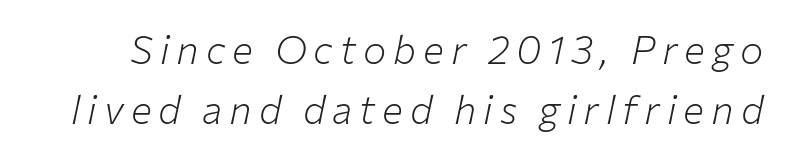
Q: Is the text bold? A: No.
Q: Is the text italic (slanted)? A: Yes, it leans right by about 12 degrees.
Q: Is the text underlined? A: No.
Q: Is the spacing between lines tight, normal or loose? A: Normal.
Q: Width (condensed, normal, or wide)? A: Normal.
Q: Stroke contrast? A: Low.
Q: x-height? A: Medium.
Q: Monospaced? A: No.
